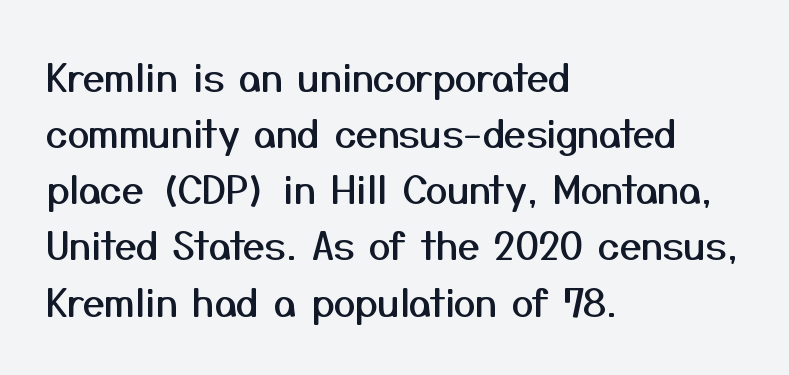
The image shows 39 px sans-serif type, upright; set left-aligned, normal line spacing (1.44x), normal letter spacing, not underlined; medium stroke contrast and a medium x-height.
